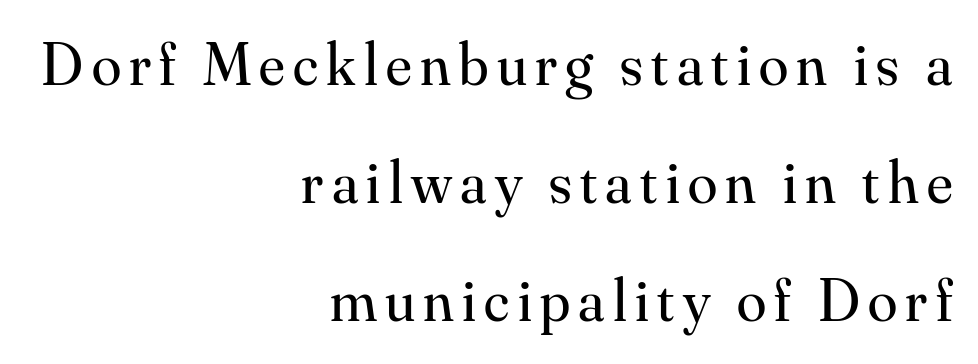
Does the type have serifs? Yes, each stem ends in a small foot. Rendered with straight, roman letterforms. Each letter keeps its own natural width here, so spacing adapts to shape. Beneath every word, the page is bare. The paragraph has a hard right edge and a soft left edge. Each stroke keeps to a modest, everyday thickness or less.
